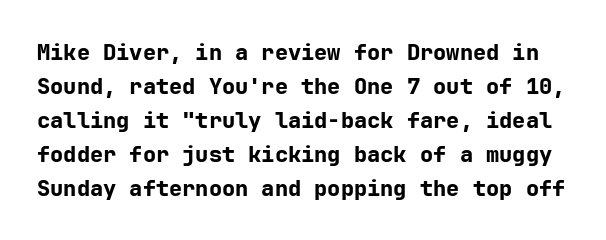
Underlining? Definitely not there. The vertical gap from one line to the next is medium. Glyph-to-glyph distance matches everyday printed text. Italic? Not at all — the glyphs are vertical. Weight check: bold — yes, fully.
